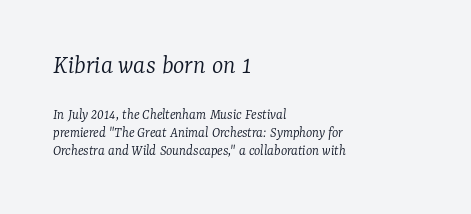
{"italic": "yes", "lean": "right", "slant_degrees": 7, "bold": "no", "underline": "no", "align": "left", "line_spacing_ratio": 1.22, "letter_spacing": "normal", "letter_spacing_em": 0.0, "larger_block": "first", "size_ratio": 1.8, "glyph_px": 27}
